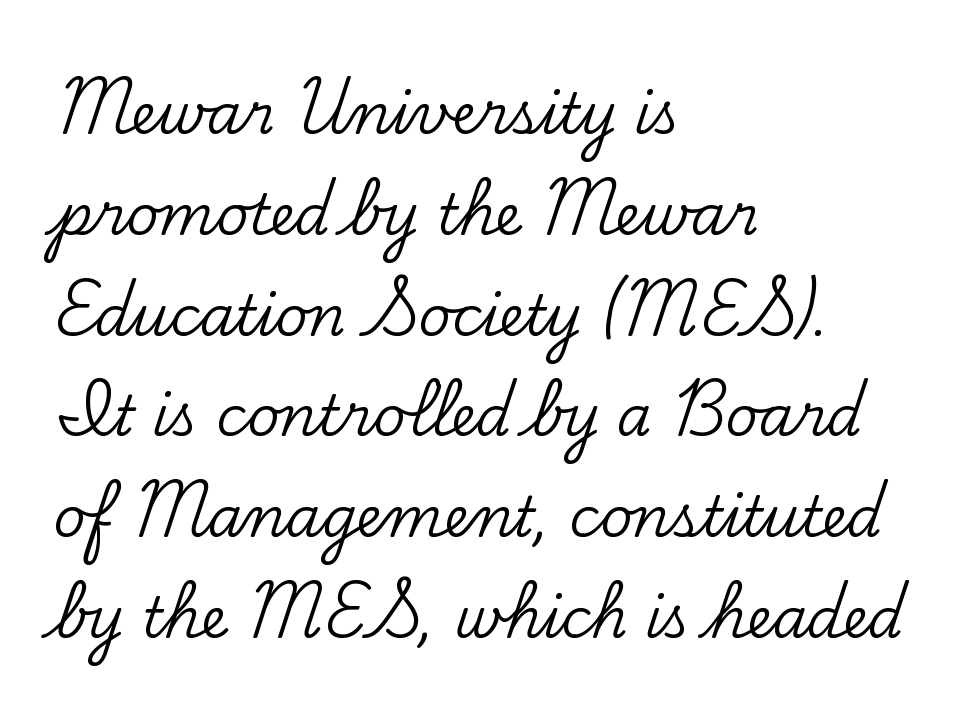
{"serif": "yes", "width": "normal", "stroke_contrast": "low", "x_height": "small", "monospaced": "no", "underline": "no", "align": "left", "line_spacing_ratio": 1.8, "letter_spacing": "normal", "letter_spacing_em": 0.0, "glyph_px": 56}
